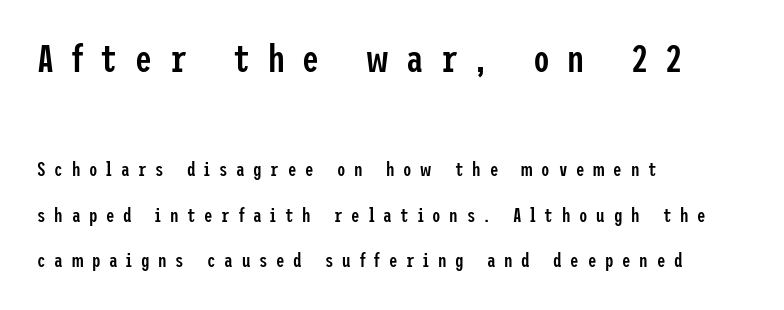
These lines are set flush left with a ragged right edge. Plain, unruled lines of type. The passage shown has open, widely tracked lettering throughout. Semibold letterforms, between regular and bold. The emphasis by scale lands on block number one, above.
